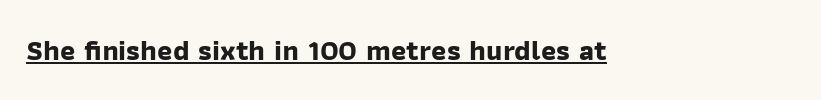
A sans-serif font was chosen for this passage. The passage shown is typed in a proportional face where columns would drift. The sample's only ornament is a line tracing under the words. The gaps between neighbouring characters are ordinary and unremarkable. On the weight axis this lands at bold, roughly 700.
